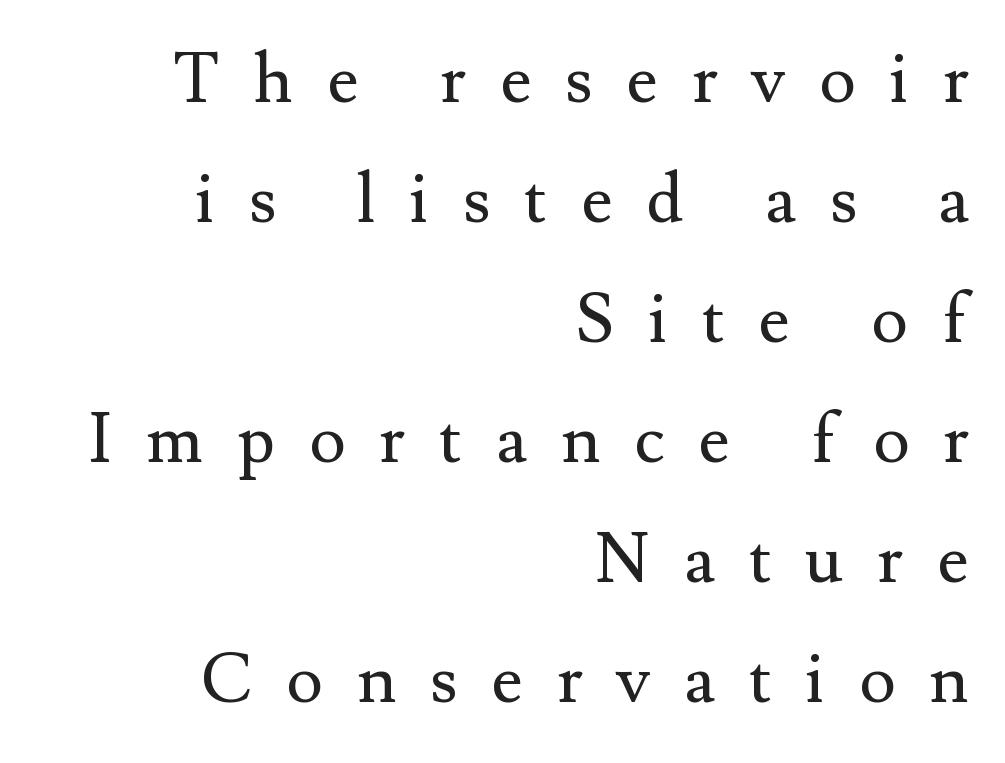
The image shows 69 px regular-weight serif type, upright; set right-aligned, line spacing 1.74x, unusually wide letter spacing (+0.49 em), not underlined; medium stroke contrast and a small x-height.
